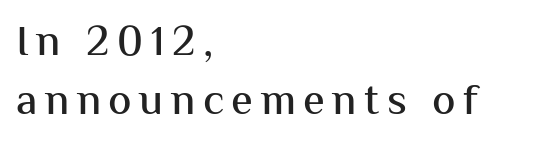
The image shows 44 px sans-serif type, upright; set left-aligned, normal line spacing (1.35x), not underlined; medium stroke contrast and a medium x-height.
